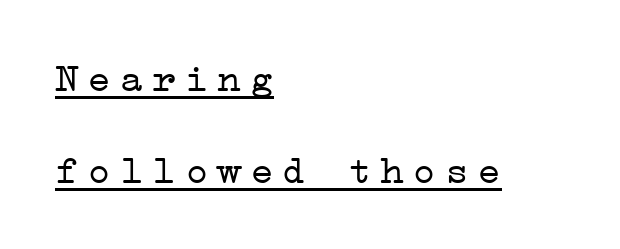
Q: Is the text bold? A: No.
Q: Is the text italic (slanted)? A: No, it is upright.
Q: Is the typeface a serif or a sans-serif typeface? A: Serif.
Q: Is the text underlined? A: Yes.
Q: How is the paragraph aligned? A: Left-aligned.
Q: Is the spacing between letters normal or unusually wide? A: Unusually wide.
Q: Is the spacing between lines tight, normal or loose? A: Loose.
Q: Width (condensed, normal, or wide)? A: Wide.
Q: Stroke contrast? A: Low.
Q: x-height? A: Medium.
